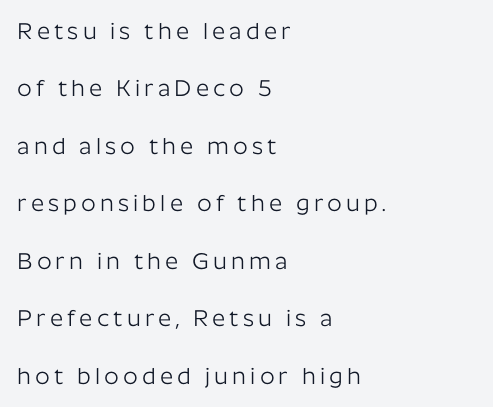
{"italic": "no", "bold": "no", "underline": "no", "align": "left", "line_spacing": "loose", "line_spacing_ratio": 2.5, "glyph_px": 23}
